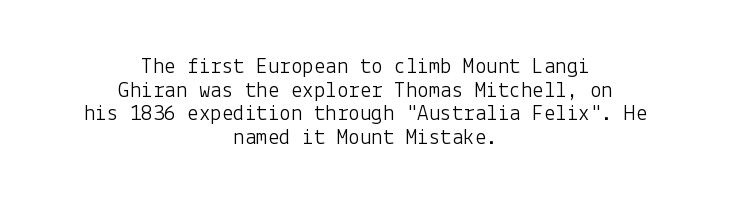
Q: Is the text bold? A: No.
Q: Is the text italic (slanted)? A: No, it is upright.
Q: Is the text underlined? A: No.
Q: How is the paragraph aligned? A: Centered.
Q: Is the spacing between letters normal or unusually wide? A: Normal.
Q: Is the spacing between lines tight, normal or loose? A: Tight.
